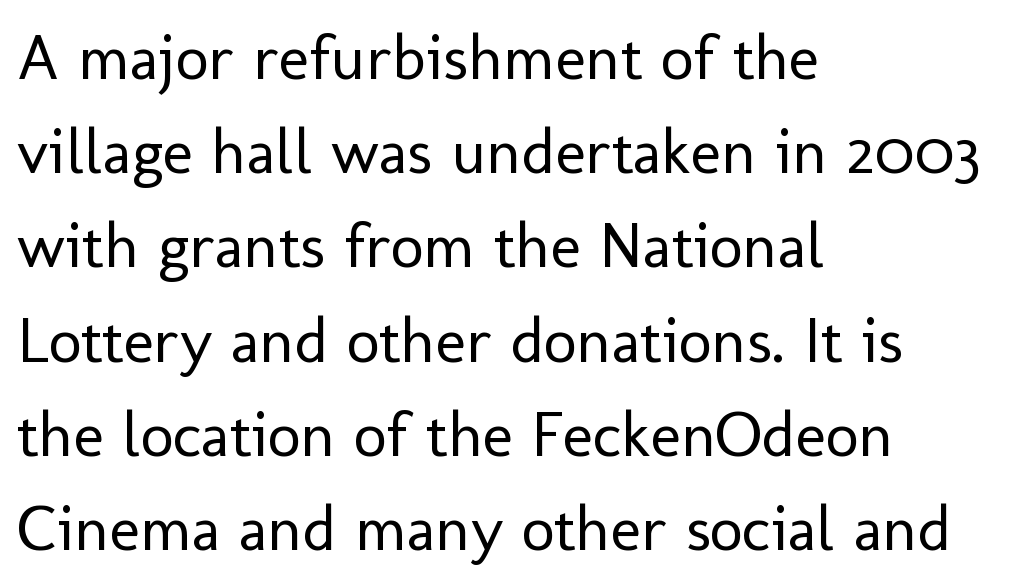
{"serif": "no", "italic": "no", "bold": "no", "weight": "regular", "width": "normal", "stroke_contrast": "low", "x_height": "medium", "monospaced": "no", "underline": "no", "align": "left", "line_spacing": "normal", "line_spacing_ratio": 1.45, "letter_spacing": "normal", "letter_spacing_em": 0.0, "glyph_px": 65}
